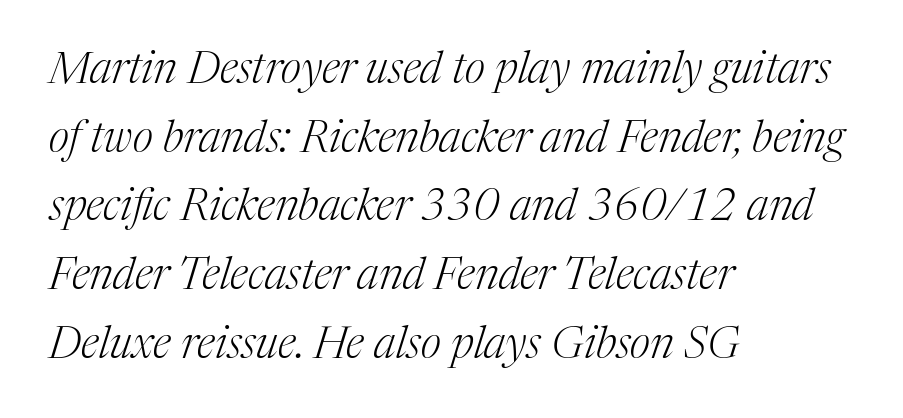
The image shows 44 px light serif type, italic (leaning right); set left-aligned, normal line spacing (1.56x), normal letter spacing, not underlined; medium stroke contrast and a medium x-height.
